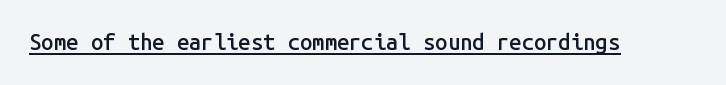
{"italic": "no", "bold": "semi", "underline": "yes", "letter_spacing": "normal", "letter_spacing_em": 0.0, "glyph_px": 22}
